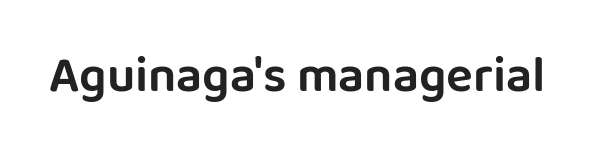
{"serif": "no", "italic": "no", "width": "normal", "stroke_contrast": "low", "x_height": "large", "monospaced": "no", "underline": "no", "letter_spacing": "normal", "letter_spacing_em": 0.0, "glyph_px": 50}
